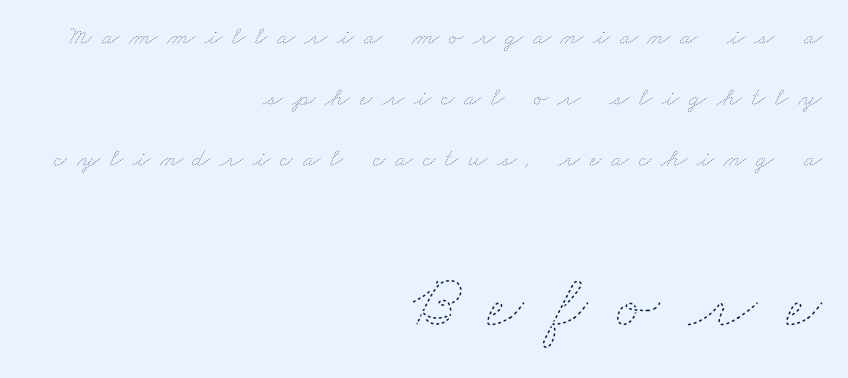
The image shows 79 px thin, wide type; set right-aligned, loose line spacing (2.34x), unusually wide letter spacing (+0.37 em), not underlined; the second (bottom) block is 3.04x larger; low stroke contrast and a small x-height.
